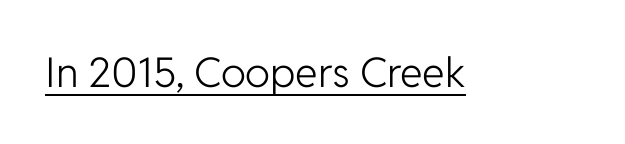
When letters stand straight like this, we call the style roman or upright. Nothing sits at the stroke ends, so this counts as sans-serif. The rendering uses the underline text-decoration. Caption: face not bold, strokes unweighted.
